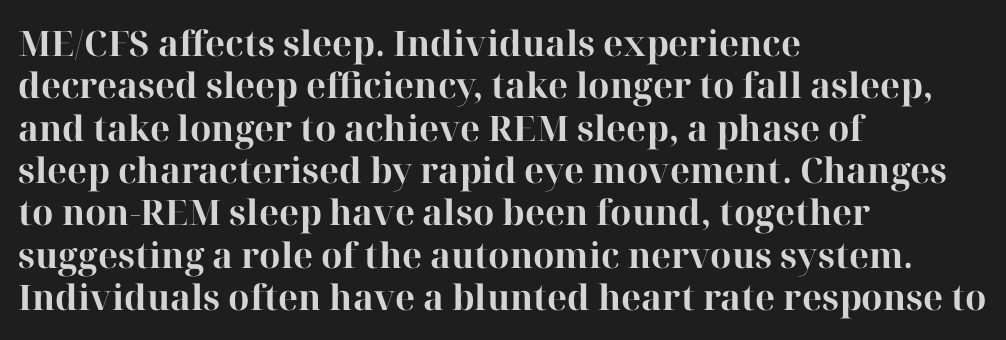
The image shows 35 px bold serif type, upright; set left-aligned, line spacing 1.21x, normal letter spacing, not underlined; high stroke contrast and a medium x-height.
